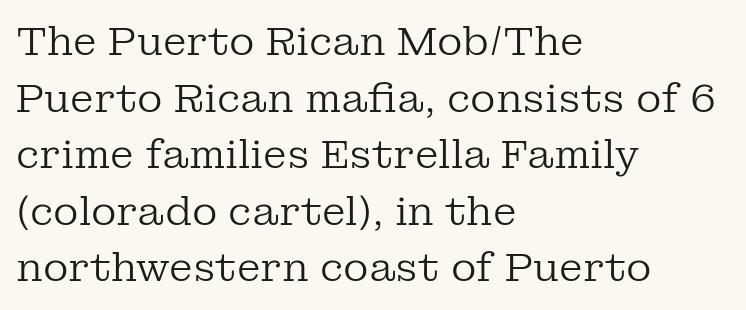
{"serif": "yes", "italic": "no", "bold": "no", "weight": "regular", "width": "normal", "stroke_contrast": "low", "x_height": "medium", "monospaced": "no", "underline": "no", "align": "left", "line_spacing": "normal", "line_spacing_ratio": 1.45, "letter_spacing": "normal", "letter_spacing_em": 0.0, "glyph_px": 39}
